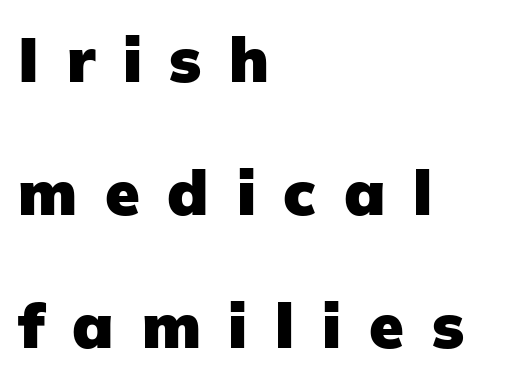
The image shows 63 px heavy sans-serif type, upright; set left-aligned, loose line spacing (2.11x), unusually wide letter spacing (+0.44 em), not underlined; low stroke contrast and a medium x-height.
